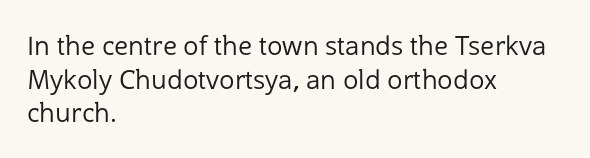
Q: Is the text bold? A: No.
Q: Is the text italic (slanted)? A: No, it is upright.
Q: Is the text underlined? A: No.
Q: How is the paragraph aligned? A: Left-aligned.
Q: Is the spacing between letters normal or unusually wide? A: Normal.
Q: Is the spacing between lines tight, normal or loose? A: Normal.
